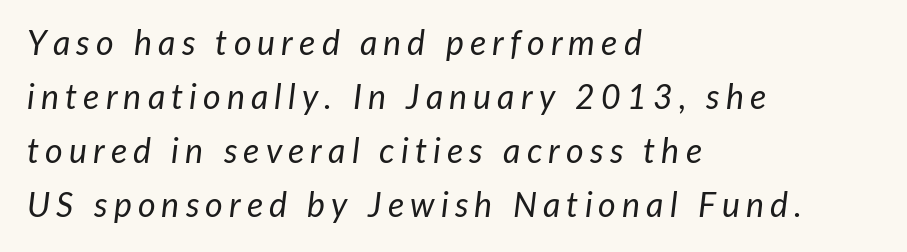
{"italic": "yes", "lean": "right", "slant_degrees": 7, "bold": "no", "weight": "regular", "width": "normal", "stroke_contrast": "low", "x_height": "medium", "monospaced": "no", "underline": "no", "align": "left", "line_spacing": "normal", "line_spacing_ratio": 1.59, "glyph_px": 34}
